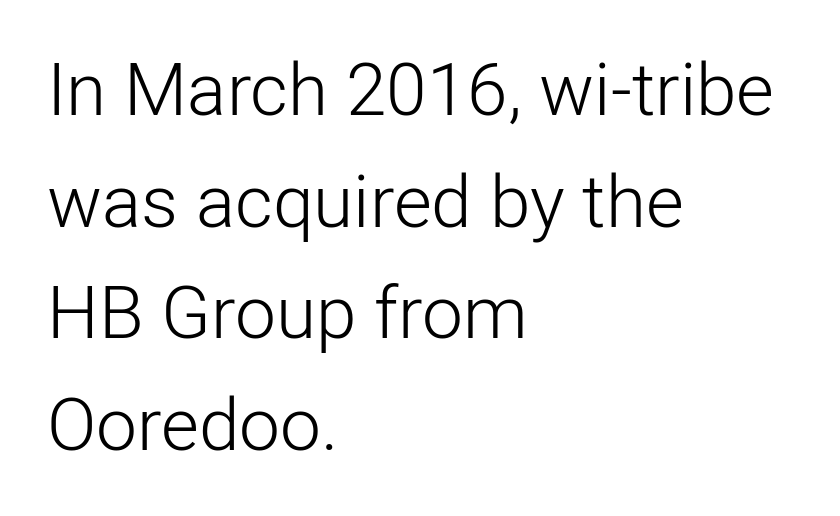
{"serif": "no", "italic": "no", "bold": "no", "weight": "light", "width": "normal", "stroke_contrast": "low", "x_height": "medium", "monospaced": "no", "underline": "no", "align": "left", "line_spacing": "normal", "line_spacing_ratio": 1.53, "letter_spacing": "normal", "letter_spacing_em": 0.0, "glyph_px": 73}
